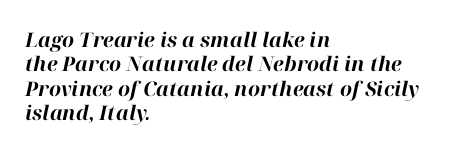
{"italic": "yes", "lean": "right", "slant_degrees": 12, "bold": "yes", "underline": "no", "align": "left", "line_spacing_ratio": 1.22, "letter_spacing": "normal", "letter_spacing_em": 0.0, "glyph_px": 20}
